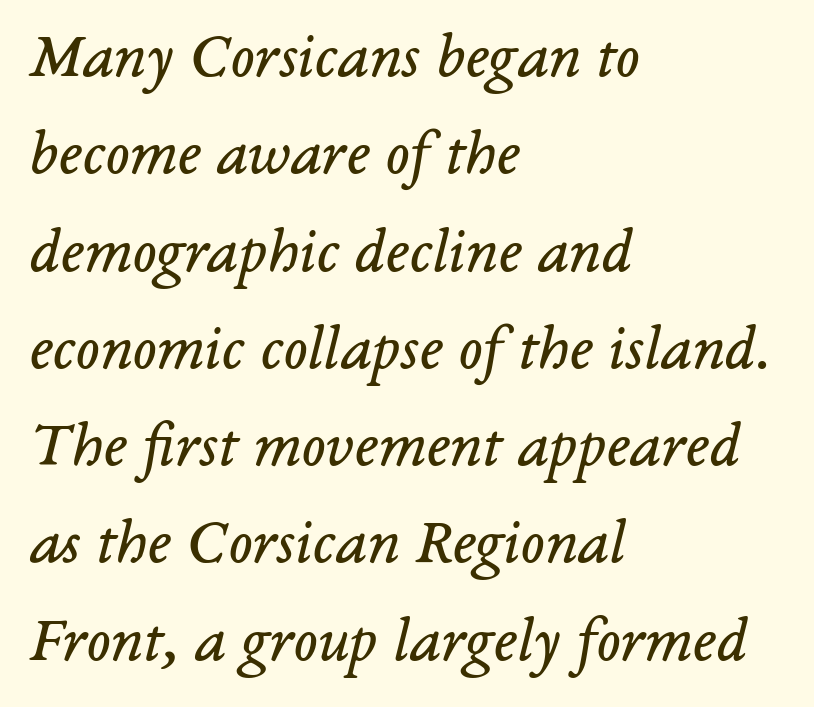
Note the varied advance widths — an 'i' is clearly narrower than an 'm'. Yep, that's italic — everything's leaning. The characters display serif detailing at their extremities. No heavy texture on the line: the type isn't bold. Characters follow at the spacing the type designer built in. Is there much room between lines? A standard amount, neither cramped nor airy.
